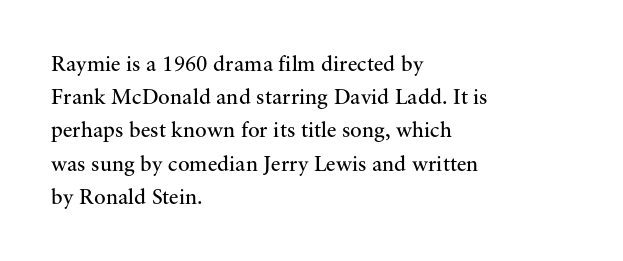
Q: Is the text bold? A: No.
Q: Is the text italic (slanted)? A: No, it is upright.
Q: Is the text underlined? A: No.
Q: How is the paragraph aligned? A: Left-aligned.
Q: Is the spacing between letters normal or unusually wide? A: Normal.
Q: Is the spacing between lines tight, normal or loose? A: Normal.
